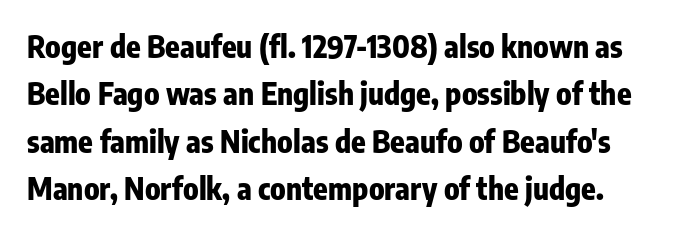
The image shows 30 px heavy, condensed sans-serif type, upright; set normal line spacing (1.58x), normal letter spacing, not underlined; low stroke contrast and a medium x-height.
